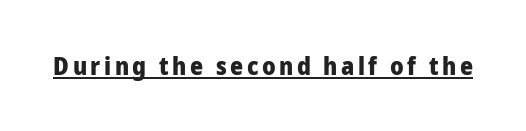
Q: Is the text bold? A: Yes.
Q: Is the text italic (slanted)? A: No, it is upright.
Q: Is the text underlined? A: Yes.
